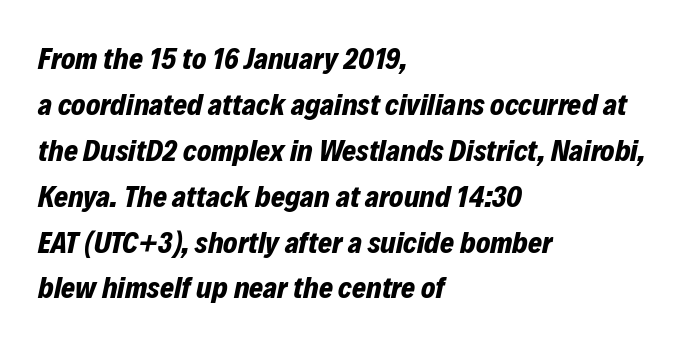
{"italic": "yes", "lean": "right", "slant_degrees": 12, "bold": "yes", "weight": "bold", "width": "normal", "stroke_contrast": "low", "x_height": "medium", "monospaced": "no", "underline": "no", "align": "left", "line_spacing": "normal", "line_spacing_ratio": 1.53, "letter_spacing": "normal", "letter_spacing_em": 0.0, "glyph_px": 30}
